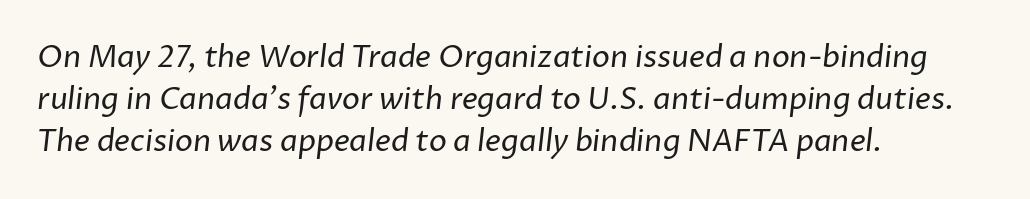
Notice how descenders clear the ascenders below comfortably — that's standard leading. Line beginnings align vertically; line endings do not. Do the characters align in a grid? No, the font is proportional. Unmarked baselines from the first word to the last. The passage shown is typeset with a sans-serif family.
